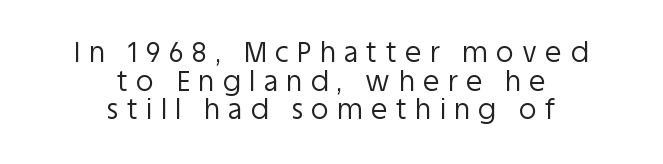
Q: Is the text bold? A: No.
Q: Is the text italic (slanted)? A: No, it is upright.
Q: Is the text underlined? A: No.
Q: How is the paragraph aligned? A: Centered.
Q: Is the spacing between letters normal or unusually wide? A: Unusually wide.
Q: Is the spacing between lines tight, normal or loose? A: Tight.
